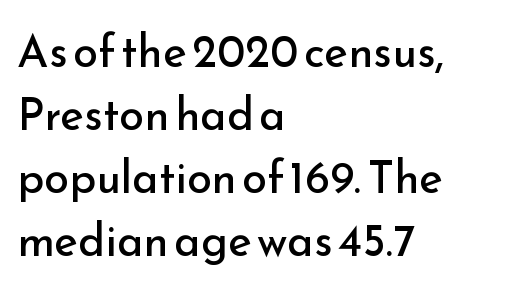
Q: Is the text bold? A: No.
Q: Is the text italic (slanted)? A: No, it is upright.
Q: Is the typeface a serif or a sans-serif typeface? A: Sans-serif.
Q: Is the text underlined? A: No.
Q: How is the paragraph aligned? A: Left-aligned.
Q: Is the spacing between letters normal or unusually wide? A: Normal.
Q: Is the spacing between lines tight, normal or loose? A: Normal.
Q: Width (condensed, normal, or wide)? A: Normal.
Q: Stroke contrast? A: Low.
Q: x-height? A: Small.
Q: Monospaced? A: No.
